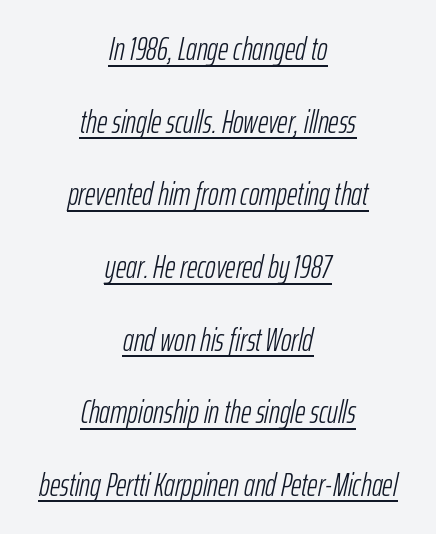
The image shows 32 px light, condensed type, italic (leaning right); set centered, loose line spacing (2.27x), normal letter spacing, underlined; low stroke contrast and a medium x-height.
